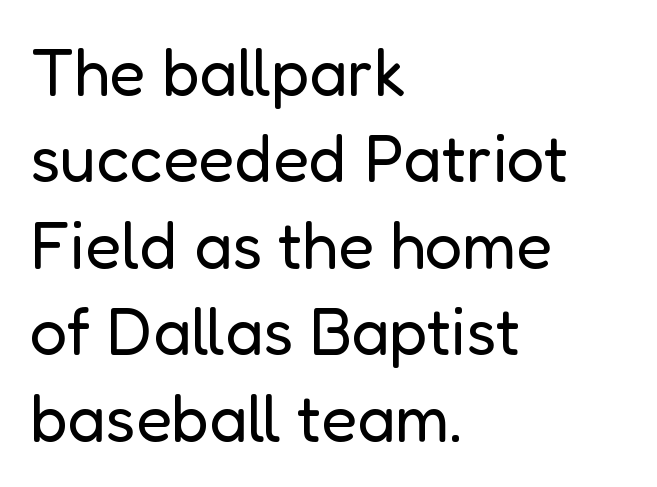
Rule under the text: the space is simply empty. Are there feet on the stems? There aren't — it's a sans. Caption: multi-line text, flush left, ragged right. Does extra space separate the letters? No, they use regular spacing. The designer left line spacing at the default.
